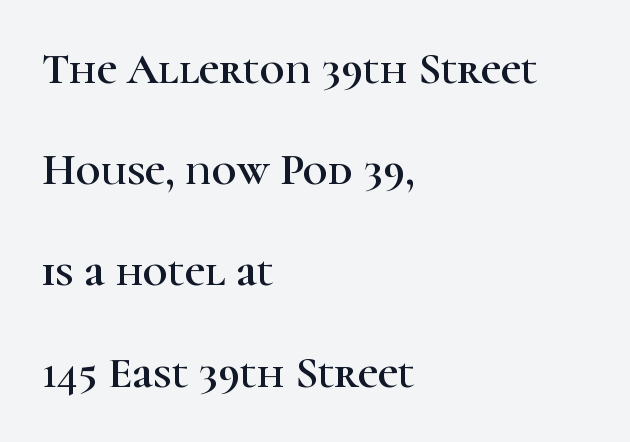
Q: Is the text italic (slanted)? A: No, it is upright.
Q: Is the typeface a serif or a sans-serif typeface? A: Serif.
Q: Is the text underlined? A: No.
Q: How is the paragraph aligned? A: Left-aligned.
Q: Is the spacing between letters normal or unusually wide? A: Normal.
Q: Is the spacing between lines tight, normal or loose? A: Loose.
Q: Width (condensed, normal, or wide)? A: Normal.
Q: Stroke contrast? A: High.
Q: x-height? A: Medium.
Q: Monospaced? A: No.
